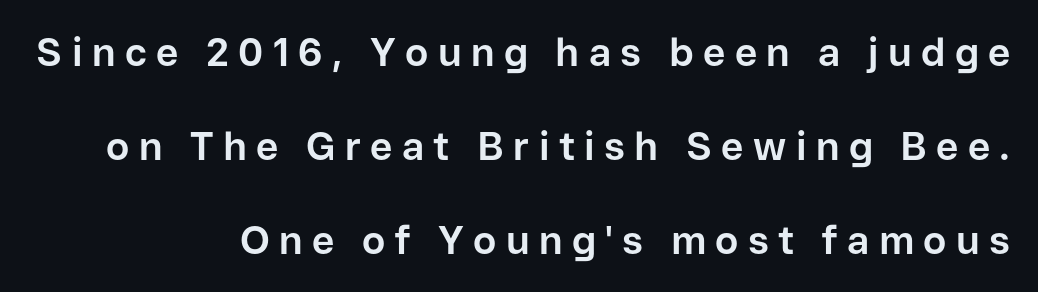
Is the letter spacing exaggerated? Yes — the characters are pushed far apart. The rendering anchors every line to the right-hand side. You'd pick this weight for a headline — it's a proper bold. Honestly, there is no underline to notice here at all. Quick note: interline space is abundant.
